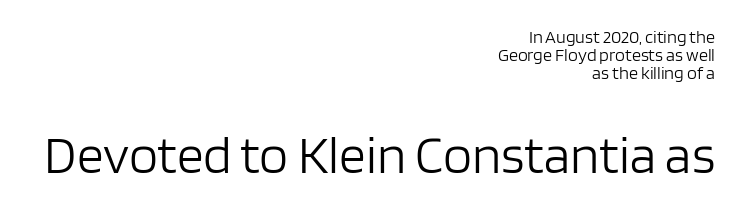
{"serif": "no", "italic": "no", "bold": "no", "weight": "light", "width": "normal", "stroke_contrast": "low", "x_height": "large", "monospaced": "no", "underline": "no", "align": "right", "line_spacing": "tight", "line_spacing_ratio": 1.01, "letter_spacing": "normal", "letter_spacing_em": 0.0, "larger_block": "second", "size_ratio": 2.94, "glyph_px": 53}
